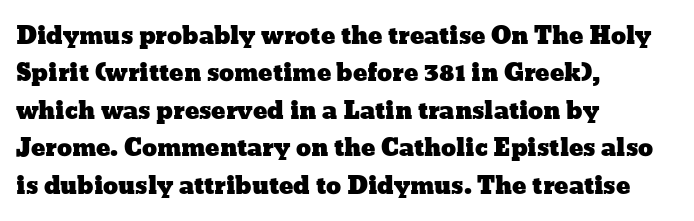
Q: Is the text italic (slanted)? A: No, it is upright.
Q: Is the text underlined? A: No.
Q: How is the paragraph aligned? A: Left-aligned.
Q: Is the spacing between letters normal or unusually wide? A: Normal.
Q: Is the spacing between lines tight, normal or loose? A: Normal.
